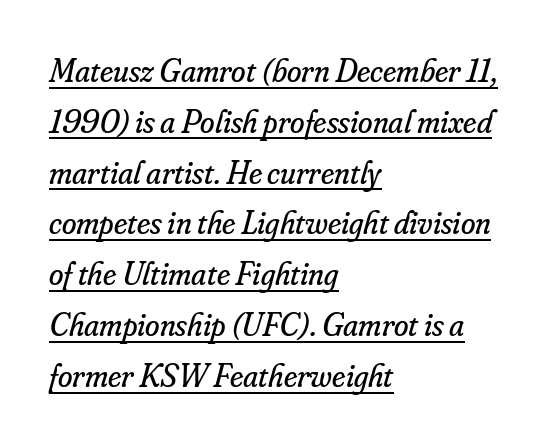
{"serif": "yes", "italic": "yes", "lean": "right", "slant_degrees": 16, "bold": "no", "weight": "regular", "width": "normal", "stroke_contrast": "low", "x_height": "small", "monospaced": "no", "underline": "yes", "align": "left", "line_spacing": "normal", "line_spacing_ratio": 1.54, "letter_spacing": "normal", "letter_spacing_em": 0.0, "glyph_px": 33}
